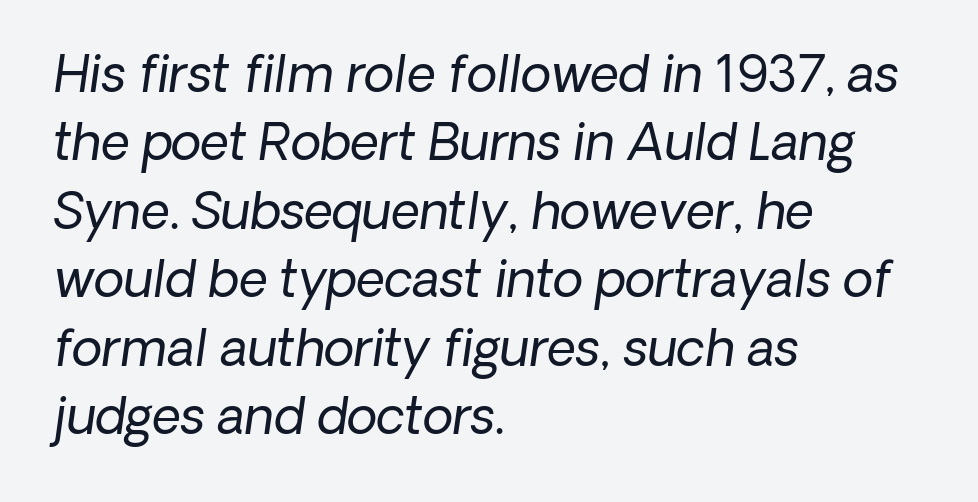
The image shows 50 px regular-weight type, italic (leaning right); set left-aligned, normal line spacing (1.37x), normal letter spacing, not underlined; low stroke contrast and a medium x-height.
